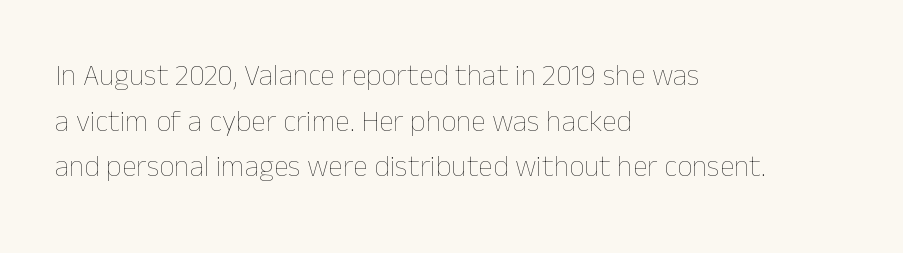
Here the designer chose a conventional face with non-uniform glyph widths. Every character sits straight up, as roman type does. Reading down the block, your eye returns to a fixed left position each line. The foot of each line stays bare and open. Each stroke keeps to a modest, everyday thickness or less.
